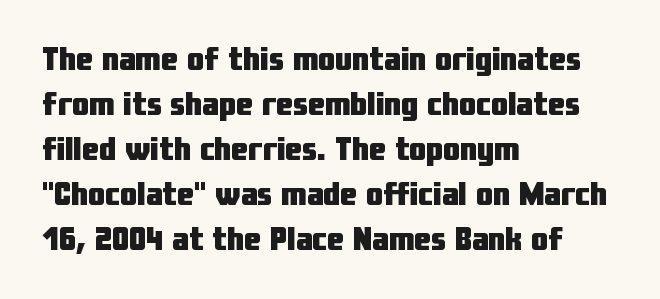
Characters remain perfectly vertical along every line. Reading down the column, the eye jumps a familiar distance to each next line. The designer went with a sans here, leaving each stem footless. Nobody touched the tracking dial on this one. The sample has been set heavy, in full bold. Proportional: the letters do not fall into vertical columns.
